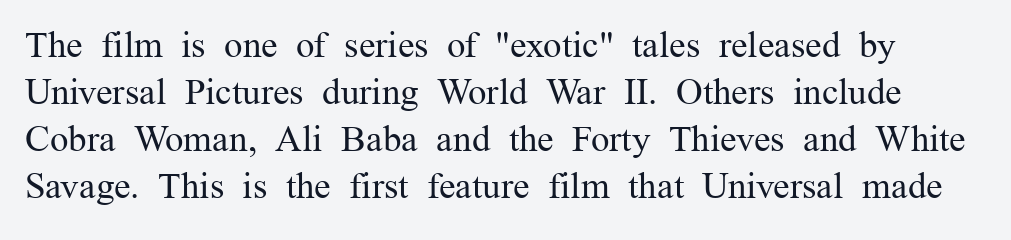
Q: Is the text bold? A: No.
Q: Is the text italic (slanted)? A: No, it is upright.
Q: Is the typeface a serif or a sans-serif typeface? A: Serif.
Q: Is the text underlined? A: No.
Q: Is the spacing between letters normal or unusually wide? A: Normal.
Q: Is the spacing between lines tight, normal or loose? A: Normal.
Q: Width (condensed, normal, or wide)? A: Normal.
Q: Stroke contrast? A: Medium.
Q: x-height? A: Medium.
Q: Monospaced? A: No.
